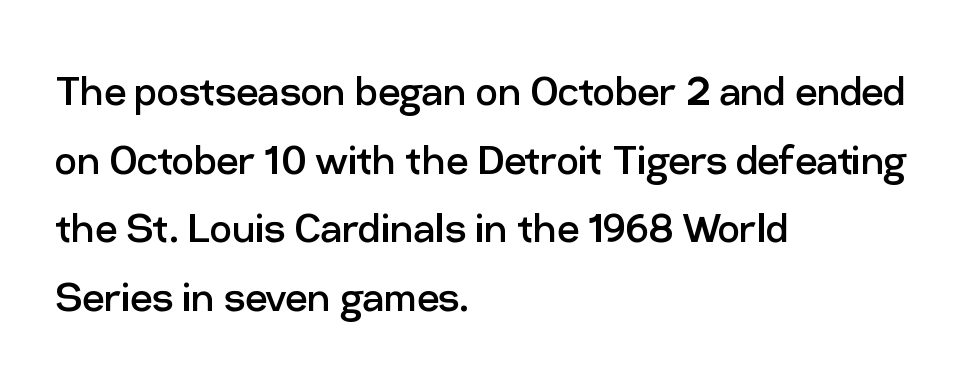
The image shows 49 px regular-weight sans-serif type, upright; set left-aligned, normal line spacing (1.4x), normal letter spacing, not underlined; low stroke contrast and a medium x-height.
